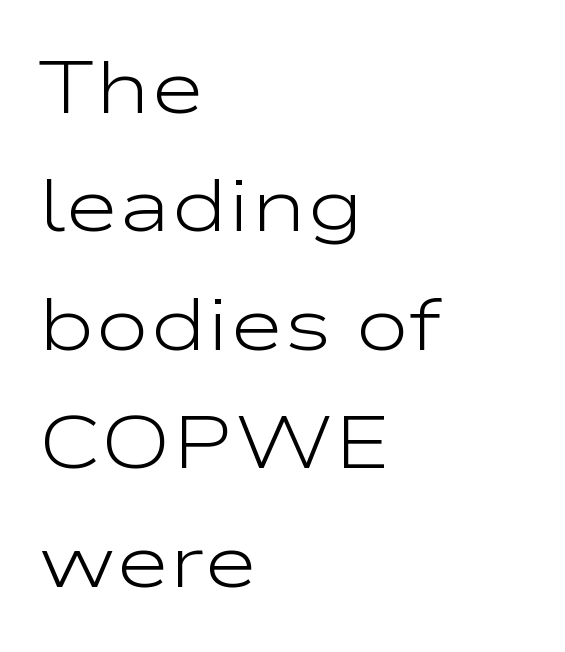
Does the leading feel generous? No, just average. The letters sit at their default tracking, neither squeezed nor spread. Examine the stroke ends and you'll find no serifs. The lettering holds an erect, upright posture throughout. The weight tops out at a normal text grade.
